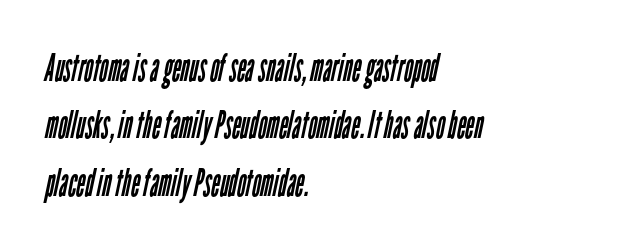
{"serif": "no", "bold": "no", "weight": "regular", "width": "condensed", "stroke_contrast": "low", "x_height": "medium", "monospaced": "no", "underline": "no", "align": "left", "line_spacing": "normal", "line_spacing_ratio": 1.51, "letter_spacing": "normal", "letter_spacing_em": 0.0, "glyph_px": 38}
